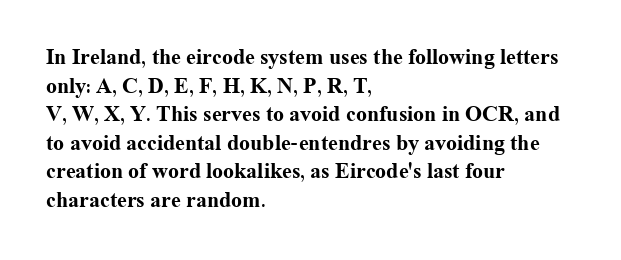
{"italic": "no", "bold": "yes", "underline": "no", "align": "left", "line_spacing": "normal", "line_spacing_ratio": 1.3, "letter_spacing": "normal", "letter_spacing_em": 0.0, "glyph_px": 22}
